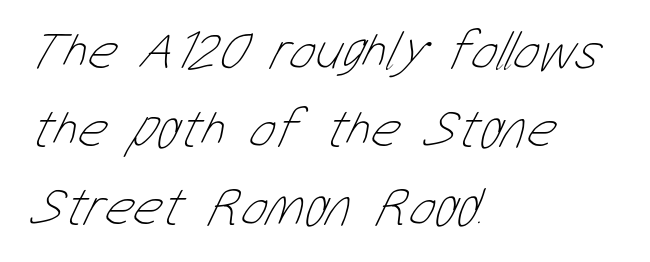
The image shows 55 px thin, condensed type; set left-aligned, normal line spacing (1.42x), normal letter spacing, not underlined; low stroke contrast and a medium x-height.
